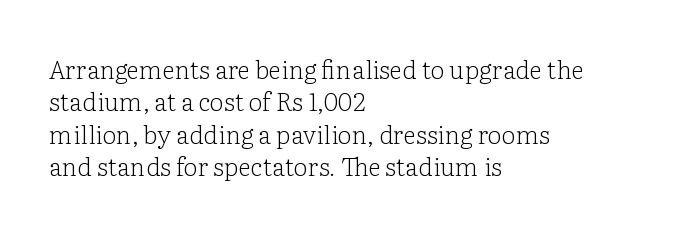
The image shows 25 px text type, upright; set left-aligned, normal line spacing (1.3x), normal letter spacing, not underlined.
